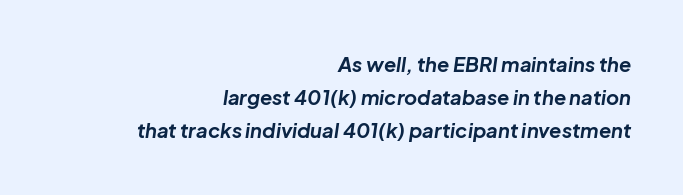
The image shows 20 px bold type, italic (leaning right); set right-aligned, normal line spacing (1.65x), normal letter spacing, not underlined.
